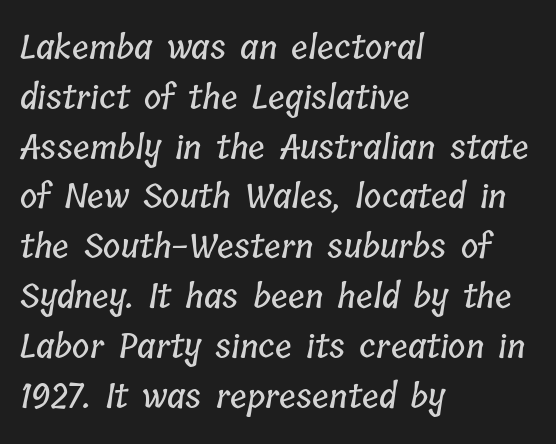
{"width": "condensed", "stroke_contrast": "low", "x_height": "medium", "monospaced": "no", "underline": "no", "align": "left", "line_spacing": "normal", "line_spacing_ratio": 1.51, "letter_spacing": "normal", "letter_spacing_em": 0.0, "glyph_px": 33}
